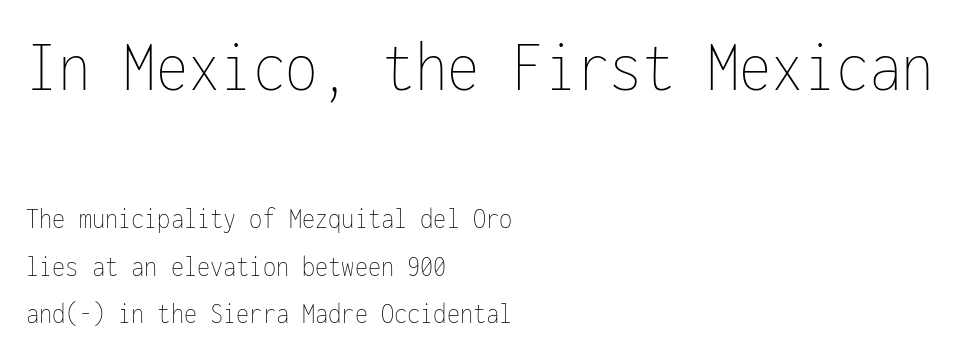
The image shows 74 px thin, condensed type, upright, monospaced; set left-aligned, normal line spacing (1.58x), normal letter spacing, not underlined; the first (top) block is 2.47x larger; low stroke contrast and a medium x-height.
